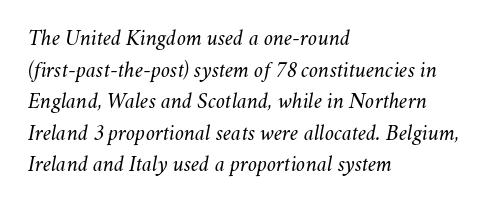
The image shows 23 px text type, italic (leaning right); set left-aligned, normal line spacing (1.37x), normal letter spacing, not underlined.
